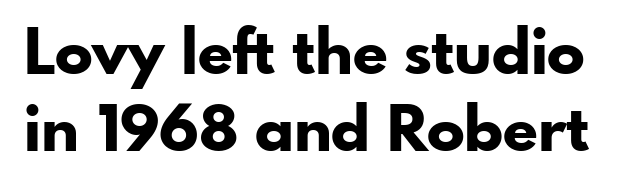
Varying glyph widths throughout — classic text-font behaviour. The glyphs have the mass of a bold cut. No word sits above an underline. The lettering stays uniformly vertical, giving the passage a roman look. The rendering shows plain stroke endings on the letterforms — a sans-serif design.
